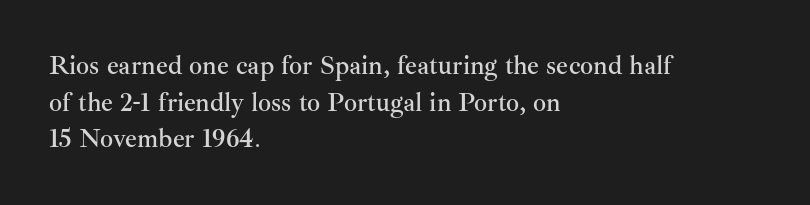
Q: Is the text italic (slanted)? A: No, it is upright.
Q: Is the text underlined? A: No.
Q: How is the paragraph aligned? A: Left-aligned.
Q: Is the spacing between letters normal or unusually wide? A: Normal.
Q: Is the spacing between lines tight, normal or loose? A: Normal.
